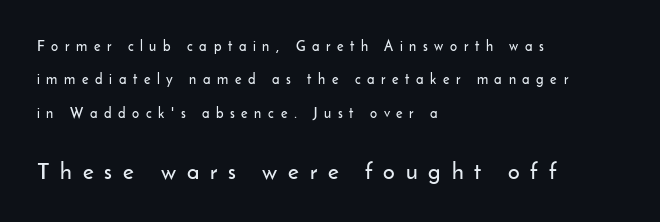
This sample is left-justified, so line endings fall wherever the words run out. Plain, unruled lines of type. A roman cut, with each character standing at attention. The leading is generous, giving the passage an open texture.
